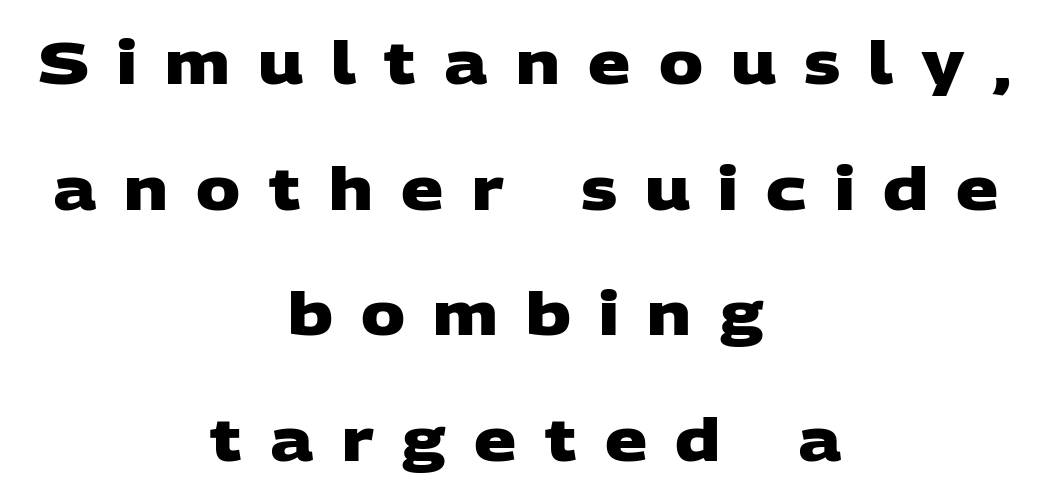
{"serif": "no", "bold": "yes", "weight": "heavy", "width": "wide", "stroke_contrast": "low", "x_height": "large", "monospaced": "no", "underline": "no", "align": "center", "line_spacing": "loose", "line_spacing_ratio": 2.13, "letter_spacing": "wide", "letter_spacing_em": 0.48, "glyph_px": 59}
